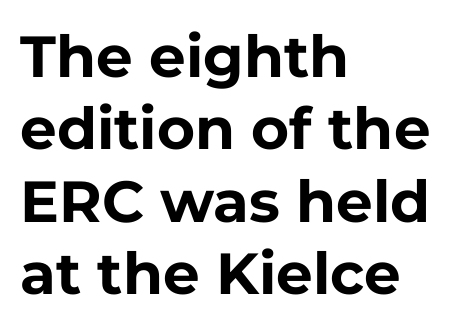
Q: Is the text bold? A: Yes.
Q: Is the text italic (slanted)? A: No, it is upright.
Q: Is the typeface a serif or a sans-serif typeface? A: Sans-serif.
Q: Is the text underlined? A: No.
Q: How is the paragraph aligned? A: Left-aligned.
Q: Is the spacing between letters normal or unusually wide? A: Normal.
Q: Is the spacing between lines tight, normal or loose? A: Normal.
Q: Width (condensed, normal, or wide)? A: Normal.
Q: Stroke contrast? A: Low.
Q: x-height? A: Medium.
Q: Monospaced? A: No.
